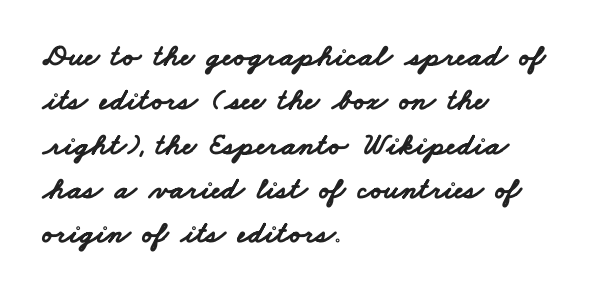
Q: Is the text bold? A: Yes.
Q: Is the typeface a serif or a sans-serif typeface? A: Sans-serif.
Q: Is the text underlined? A: No.
Q: How is the paragraph aligned? A: Left-aligned.
Q: Is the spacing between letters normal or unusually wide? A: Normal.
Q: Is the spacing between lines tight, normal or loose? A: Normal.
Q: Width (condensed, normal, or wide)? A: Wide.
Q: Stroke contrast? A: Low.
Q: x-height? A: Small.
Q: Monospaced? A: No.
